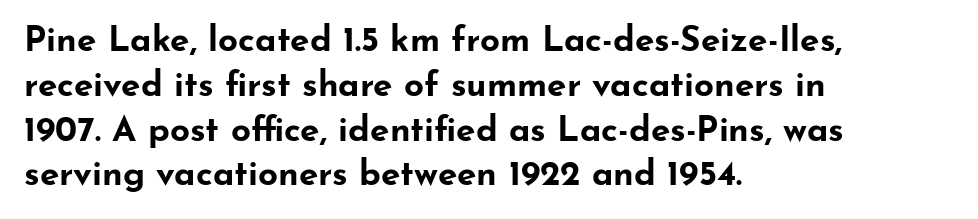
The image shows 35 px bold, wide sans-serif type, upright; set left-aligned, normal line spacing (1.28x), normal letter spacing, not underlined; low stroke contrast and a small x-height.
